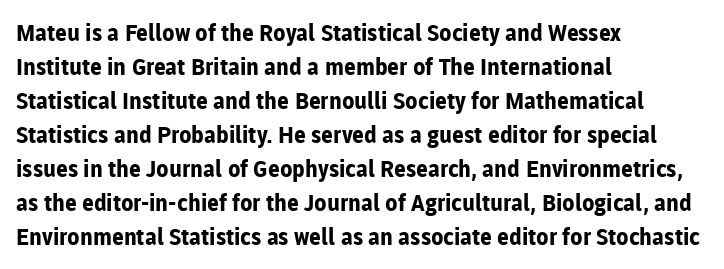
Q: Is the text bold? A: Yes.
Q: Is the text italic (slanted)? A: No, it is upright.
Q: Is the text underlined? A: No.
Q: How is the paragraph aligned? A: Left-aligned.
Q: Is the spacing between letters normal or unusually wide? A: Normal.
Q: Is the spacing between lines tight, normal or loose? A: Normal.
